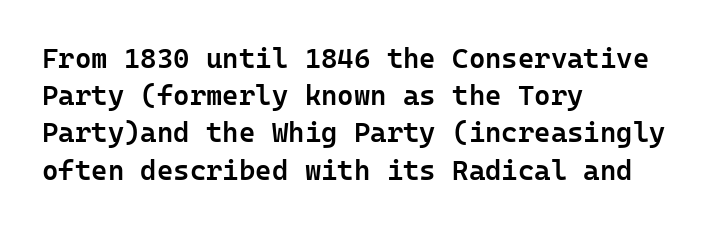
Evenly set lines give the paragraph a standard silhouette. Alignment: flush left. This is sans-serif lettering, the kind often seen on screens and signage. Strokes here are thickened, but only to semibold level. Upright lettering throughout.
